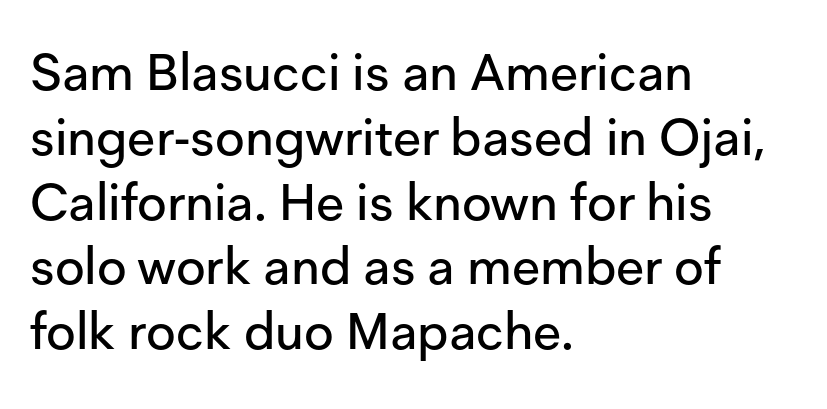
{"serif": "no", "italic": "no", "width": "normal", "stroke_contrast": "low", "x_height": "medium", "monospaced": "no", "underline": "no", "align": "left", "line_spacing": "normal", "line_spacing_ratio": 1.27, "letter_spacing": "normal", "letter_spacing_em": 0.0, "glyph_px": 51}
